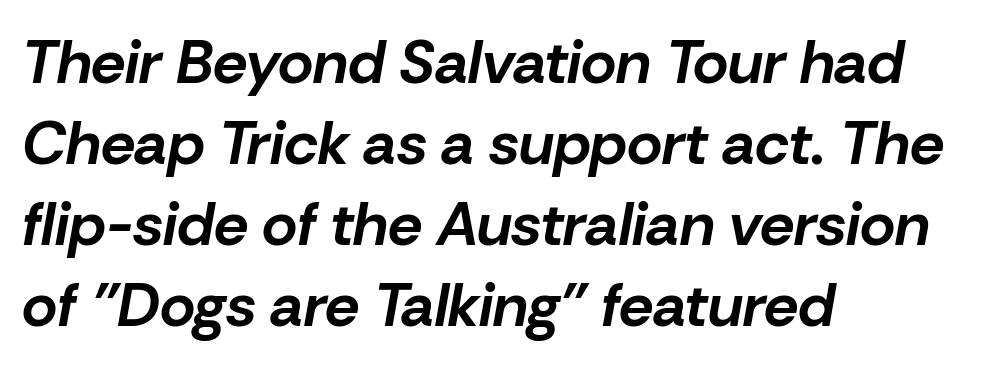
Q: Is the text bold? A: Yes.
Q: Is the text italic (slanted)? A: Yes, it leans right by about 10 degrees.
Q: Is the text underlined? A: No.
Q: How is the paragraph aligned? A: Left-aligned.
Q: Is the spacing between letters normal or unusually wide? A: Normal.
Q: Is the spacing between lines tight, normal or loose? A: Normal.
Q: Width (condensed, normal, or wide)? A: Normal.
Q: Stroke contrast? A: Low.
Q: x-height? A: Medium.
Q: Monospaced? A: No.
